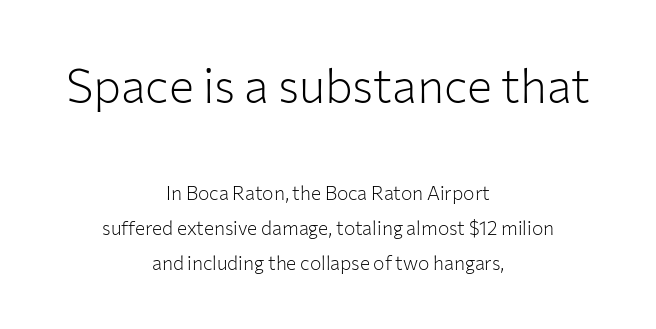
{"serif": "no", "italic": "no", "bold": "no", "weight": "light", "width": "normal", "stroke_contrast": "low", "x_height": "medium", "monospaced": "no", "underline": "no", "align": "center", "line_spacing_ratio": 1.85, "letter_spacing": "normal", "letter_spacing_em": 0.0, "larger_block": "first", "size_ratio": 2.47, "glyph_px": 47}
